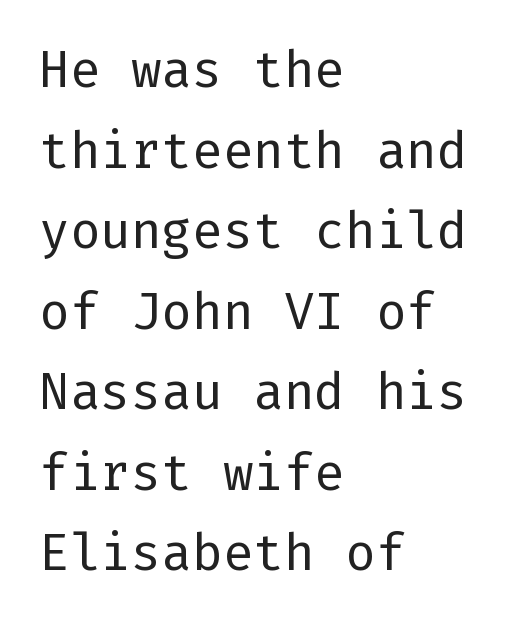
One-word summary of the alignment: left. Typographically, this falls in the sans-serif category. Compared with typical paragraphs, the rows here are spaced about the same. This reads as an unemphasized weight, regular at the heaviest. Upright lettering throughout. Glance below the letters and you will spot only blank space.
